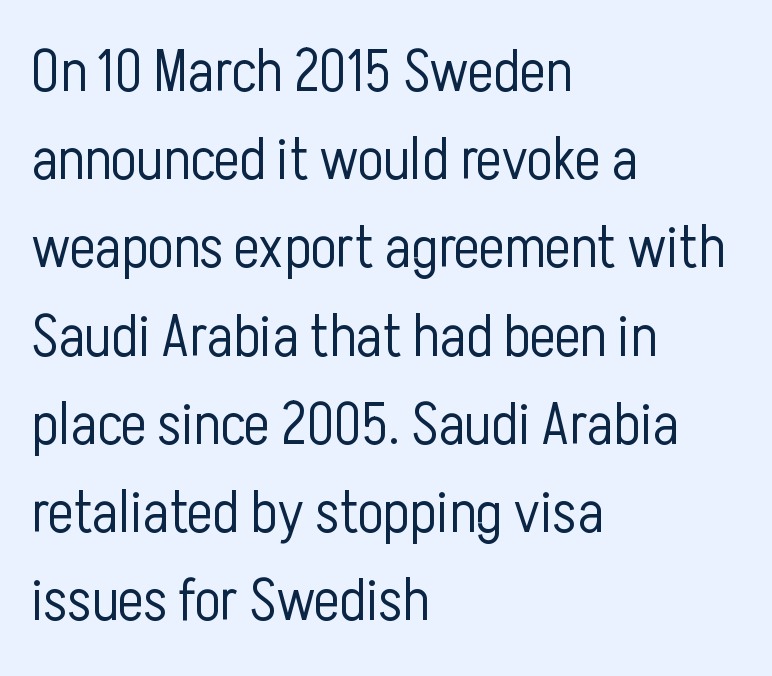
The type family on display is of the sans-serif kind. No extra ink here — the face is not bold. Horizontal bands of white between lines are of average thickness. This rendering features lettering with no underline.
